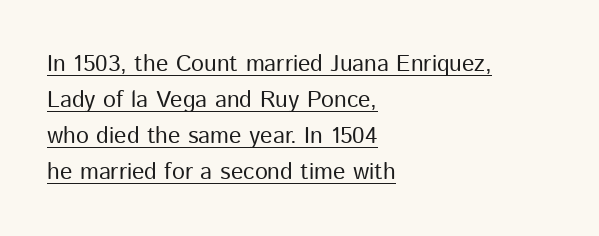
The face used here appears with an underline applied. The passage shown stacks its lines at a standard gap. Posture: upright roman. Stroke thickness stays within the range of a standard reading face or lighter. This sample uses plain, unmodified letter spacing.
